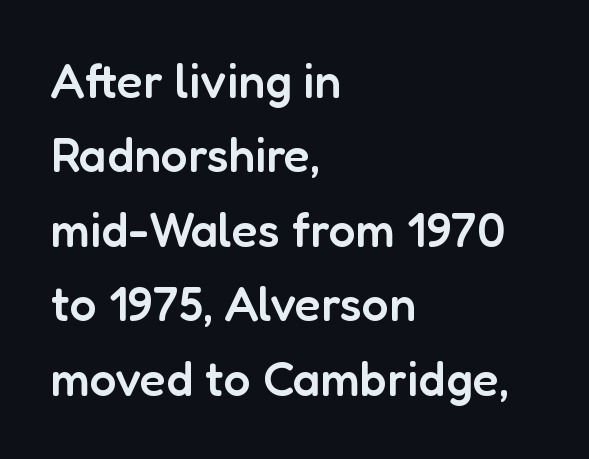
Left-aligned paragraph, ragged on the right. Rows of type keep a routine distance in the vertical direction. This rendering features lettering with no underline. The passage shown is semibold, sitting just below true bold. Style check: upright. What kind of face is this? One without serifs — a sans.
